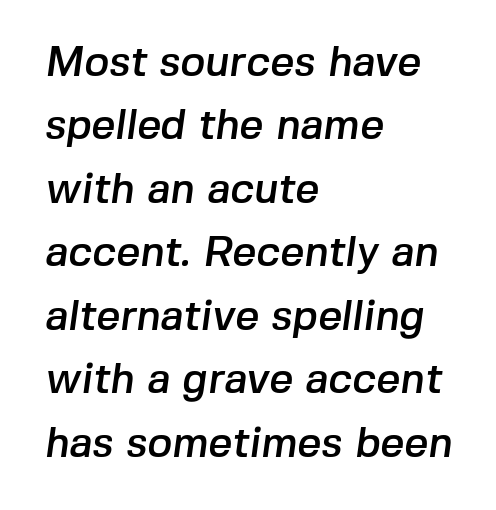
The image shows 42 px sans-serif type; set left-aligned, normal line spacing (1.51x), normal letter spacing, not underlined; low stroke contrast and a medium x-height.
